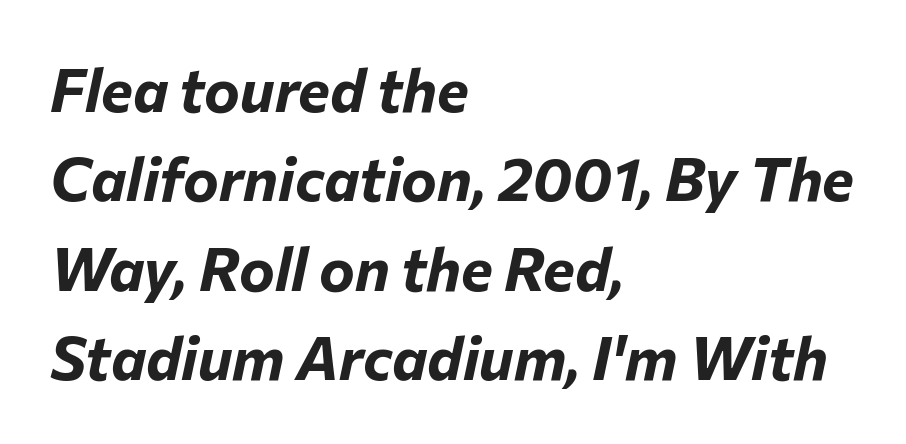
The image shows 60 px bold type, italic (leaning right); set left-aligned, normal line spacing (1.49x), normal letter spacing, not underlined; low stroke contrast and a medium x-height.
